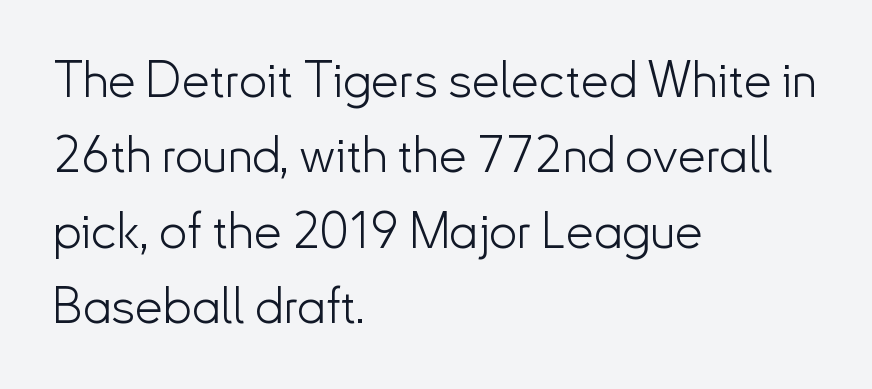
{"serif": "no", "italic": "no", "bold": "no", "weight": "light", "width": "normal", "stroke_contrast": "low", "x_height": "small", "monospaced": "no", "underline": "no", "align": "left", "line_spacing": "normal", "line_spacing_ratio": 1.51, "letter_spacing": "normal", "letter_spacing_em": 0.0, "glyph_px": 50}
